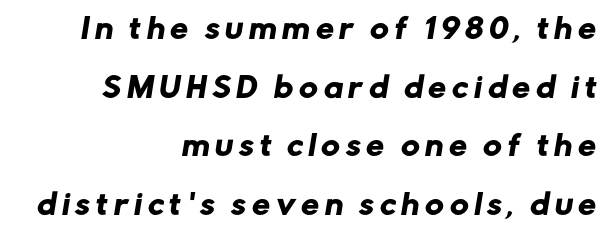
{"serif": "no", "width": "normal", "stroke_contrast": "low", "x_height": "medium", "monospaced": "no", "underline": "no", "align": "right", "line_spacing": "loose", "line_spacing_ratio": 2.09, "letter_spacing": "wide", "letter_spacing_em": 0.22, "glyph_px": 28}
